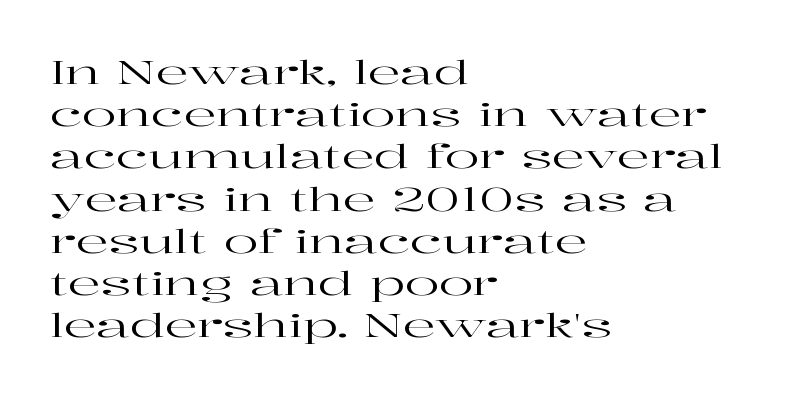
{"serif": "yes", "italic": "no", "width": "wide", "stroke_contrast": "high", "x_height": "medium", "monospaced": "no", "underline": "no", "align": "left", "line_spacing": "normal", "line_spacing_ratio": 1.32, "letter_spacing": "normal", "letter_spacing_em": 0.0, "glyph_px": 32}
